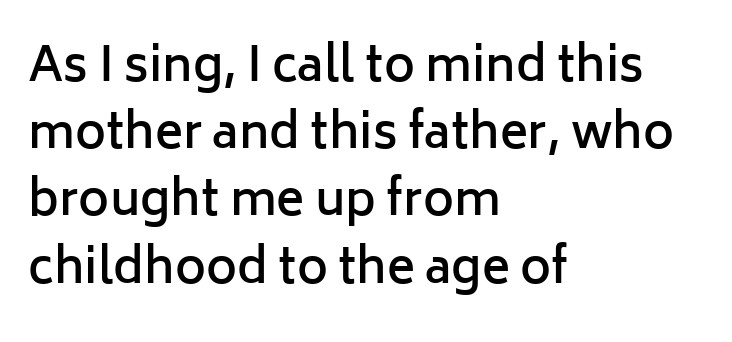
{"serif": "no", "italic": "no", "bold": "semi", "weight": "semibold", "width": "normal", "stroke_contrast": "low", "x_height": "medium", "monospaced": "no", "underline": "no", "align": "left", "line_spacing": "normal", "line_spacing_ratio": 1.43, "letter_spacing": "normal", "letter_spacing_em": 0.0, "glyph_px": 47}
